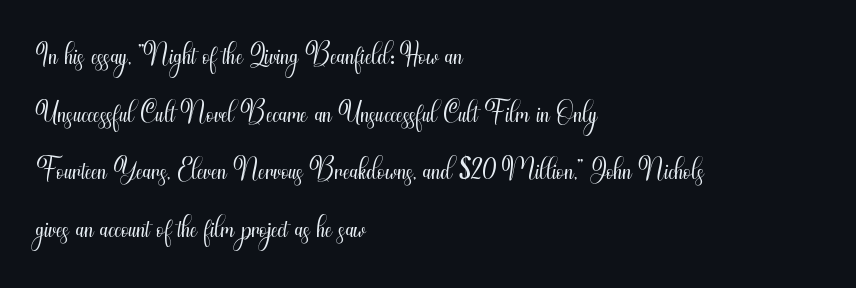
{"serif": "no", "bold": "no", "weight": "light", "width": "condensed", "stroke_contrast": "medium", "x_height": "small", "monospaced": "no", "underline": "no", "align": "left", "line_spacing": "normal", "line_spacing_ratio": 1.37, "letter_spacing": "normal", "letter_spacing_em": 0.0, "glyph_px": 42}
